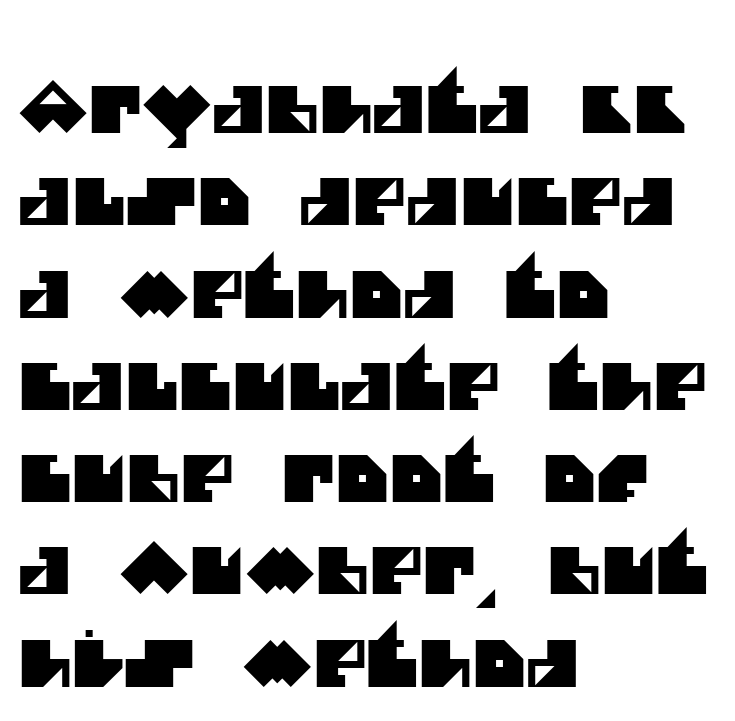
{"serif": "no", "width": "normal", "stroke_contrast": "medium", "x_height": "large", "monospaced": "no", "underline": "no", "align": "left", "line_spacing": "normal", "line_spacing_ratio": 1.42, "letter_spacing": "normal", "letter_spacing_em": 0.0, "glyph_px": 65}
